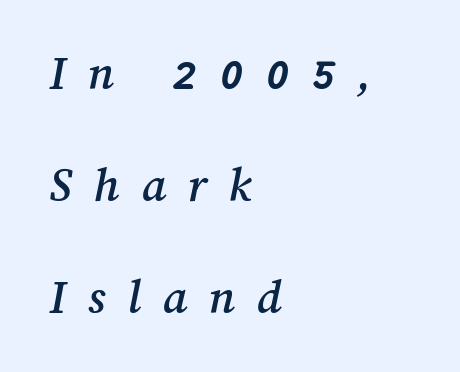
Q: Is the text underlined? A: No.
Q: How is the paragraph aligned? A: Left-aligned.
Q: Is the spacing between letters normal or unusually wide? A: Unusually wide.
Q: Is the spacing between lines tight, normal or loose? A: Loose.
Q: Width (condensed, normal, or wide)? A: Normal.
Q: Stroke contrast? A: Medium.
Q: x-height? A: Medium.
Q: Monospaced? A: No.
